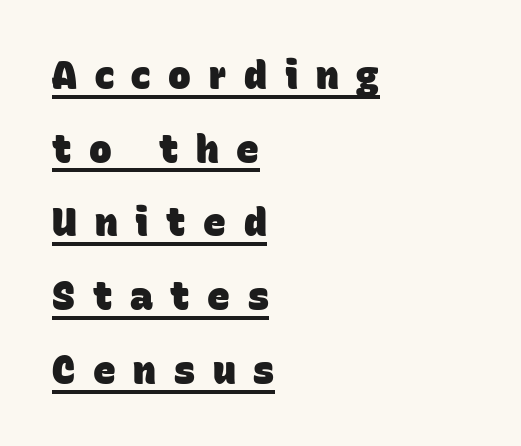
Q: Is the text bold? A: Yes.
Q: Is the typeface a serif or a sans-serif typeface? A: Sans-serif.
Q: Is the text underlined? A: Yes.
Q: How is the paragraph aligned? A: Left-aligned.
Q: Is the spacing between letters normal or unusually wide? A: Unusually wide.
Q: Is the spacing between lines tight, normal or loose? A: Loose.
Q: Width (condensed, normal, or wide)? A: Normal.
Q: Stroke contrast? A: Low.
Q: x-height? A: Large.
Q: Monospaced? A: No.
